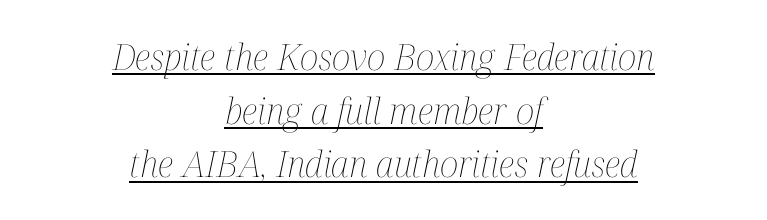
{"italic": "yes", "lean": "right", "slant_degrees": 12, "bold": "no", "weight": "thin", "width": "condensed", "stroke_contrast": "medium", "x_height": "medium", "monospaced": "no", "underline": "yes", "align": "center", "line_spacing": "normal", "line_spacing_ratio": 1.49, "letter_spacing": "normal", "letter_spacing_em": 0.0, "glyph_px": 36}
